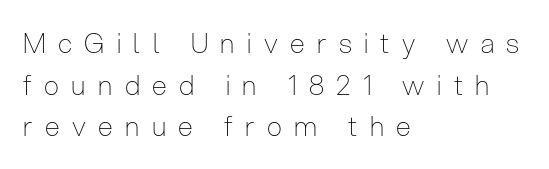
Q: Is the text bold? A: No.
Q: Is the text italic (slanted)? A: No, it is upright.
Q: Is the text underlined? A: No.
Q: How is the paragraph aligned? A: Left-aligned.
Q: Is the spacing between letters normal or unusually wide? A: Unusually wide.
Q: Is the spacing between lines tight, normal or loose? A: Normal.
